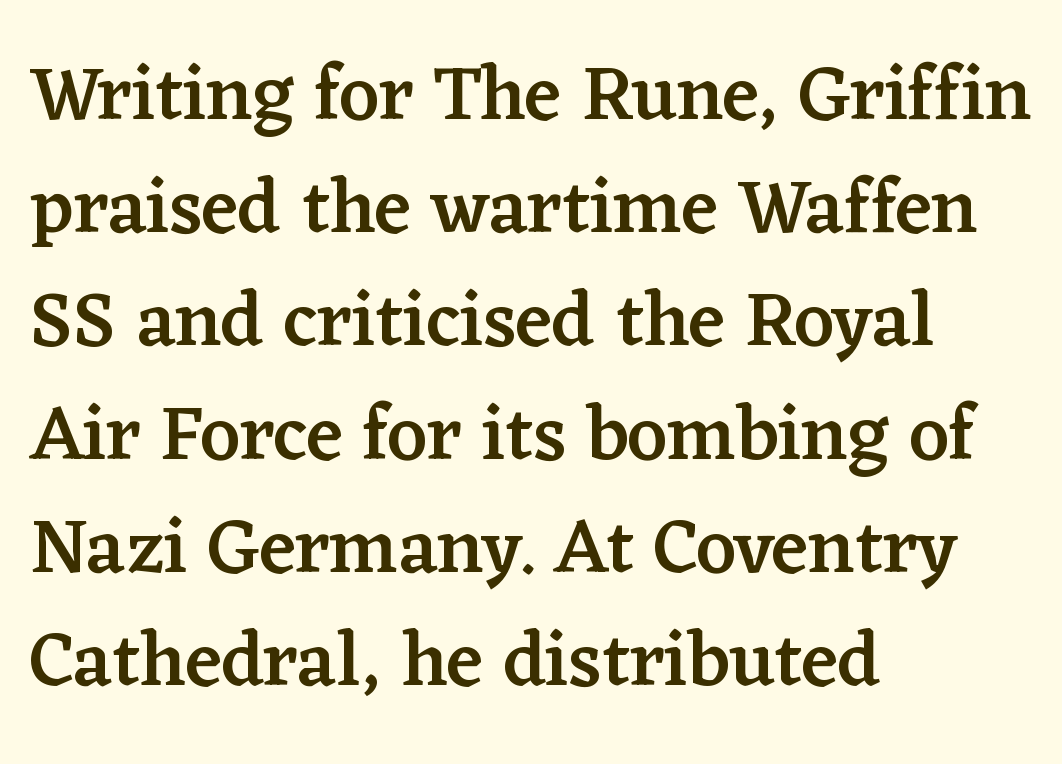
The image shows 77 px semibold serif type, upright; set left-aligned, normal line spacing (1.47x), normal letter spacing, not underlined; low stroke contrast and a medium x-height.
